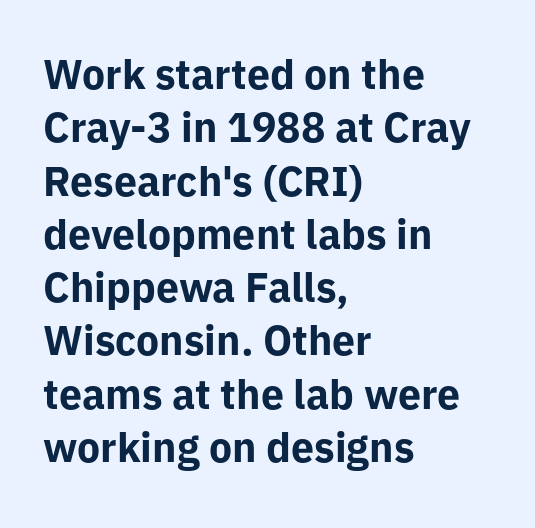
There is no visible air inserted between adjacent glyphs. Clear beneath every line of the passage. Font category for this specimen: sans-serif. This is roman type, the default non-slanted kind. Each glyph is drawn with heavy, bold strokes. Horizontal alignment here is leftward, the default for most running prose.
